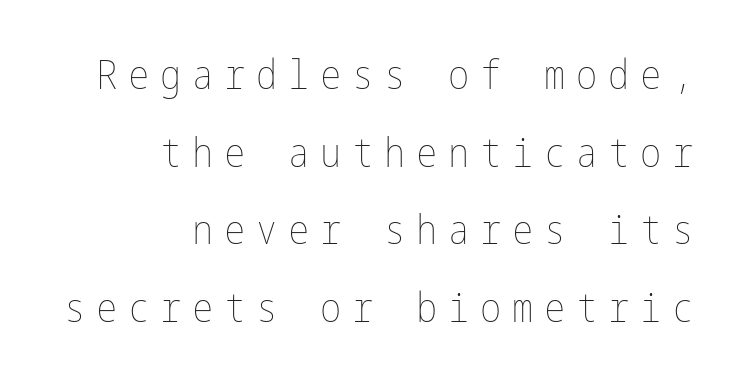
Tall strokes in this sample are plumb rather than angled. No letter is thick-stroked: the sample isn't bold. Look at the tracking — it's clearly loosened, letters drifting apart. Plain, unruled lines of type. Interline gaps are noticeably wide in this sample. Alignment: flush right.
